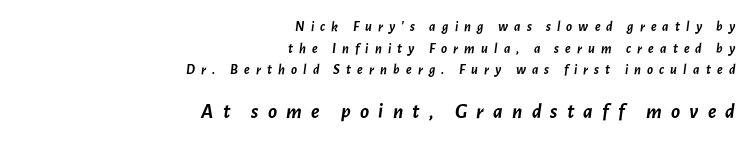
{"italic": "yes", "lean": "right", "slant_degrees": 7, "bold": "yes", "underline": "no", "align": "right", "line_spacing": "normal", "line_spacing_ratio": 1.55, "letter_spacing": "wide", "letter_spacing_em": 0.44, "larger_block": "second", "size_ratio": 1.5, "glyph_px": 21}
